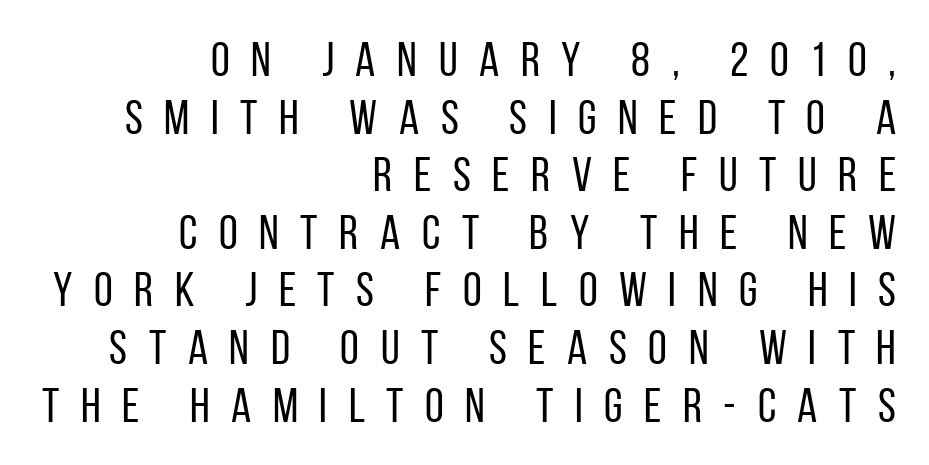
Vertical stems look standard width or narrower in stroke. The type sits square on the baseline with zero lean. Where is the straight margin? On the right. The space beneath each line is pristine and unruled.
